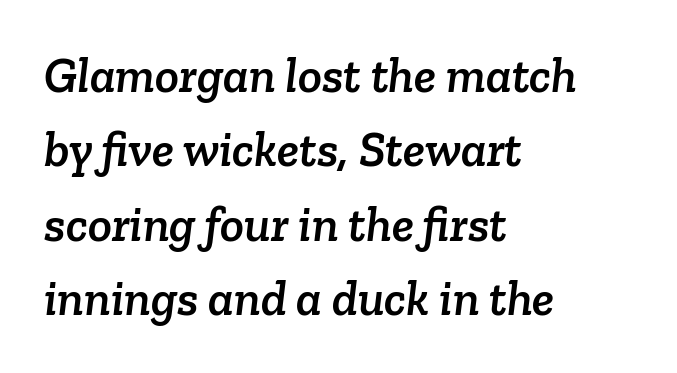
The image shows 50 px serif type; set left-aligned, normal line spacing (1.49x), normal letter spacing, not underlined; low stroke contrast and a medium x-height.
